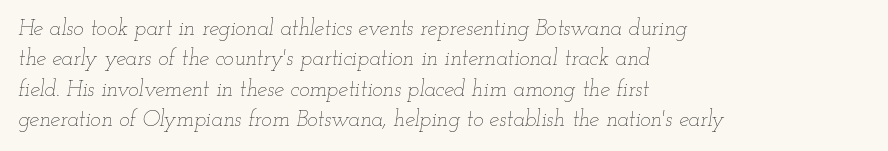
{"italic": "yes", "lean": "right", "slant_degrees": 12, "bold": "no", "underline": "no", "align": "left", "line_spacing": "normal", "line_spacing_ratio": 1.38, "letter_spacing": "normal", "letter_spacing_em": 0.0, "glyph_px": 22}
